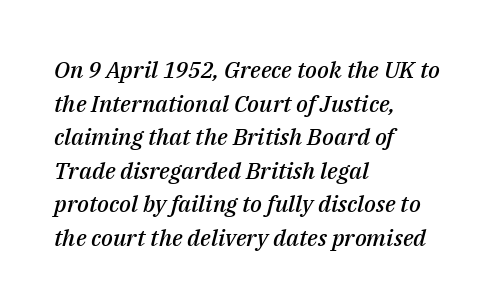
{"italic": "yes", "lean": "right", "slant_degrees": 14, "bold": "semi", "underline": "no", "align": "left", "line_spacing": "normal", "line_spacing_ratio": 1.46, "letter_spacing": "normal", "letter_spacing_em": 0.0, "glyph_px": 23}
